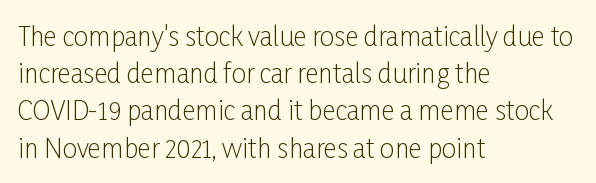
The image shows 26 px text type, upright; set left-aligned, normal line spacing (1.43x), normal letter spacing, not underlined.
